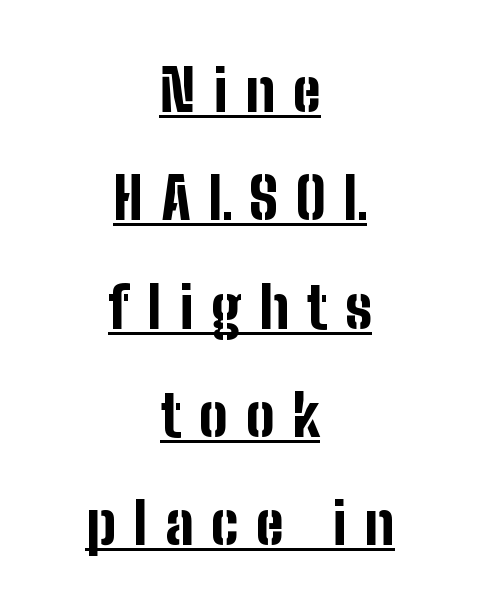
The letters advance in unequal steps, a hallmark of proportional type. There is plenty of visible air inserted between adjacent glyphs. You could fit nearly another row in the gap between these rows. Underlining? Definitely there.
